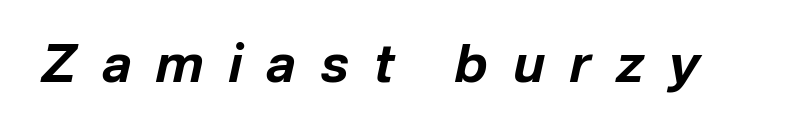
The gap between lines stays unmarked. These words are printed bold, with thick strokes throughout. In terms of posture, this sample is oblique. The rendering uses natural spacing where letterforms have individual widths.
